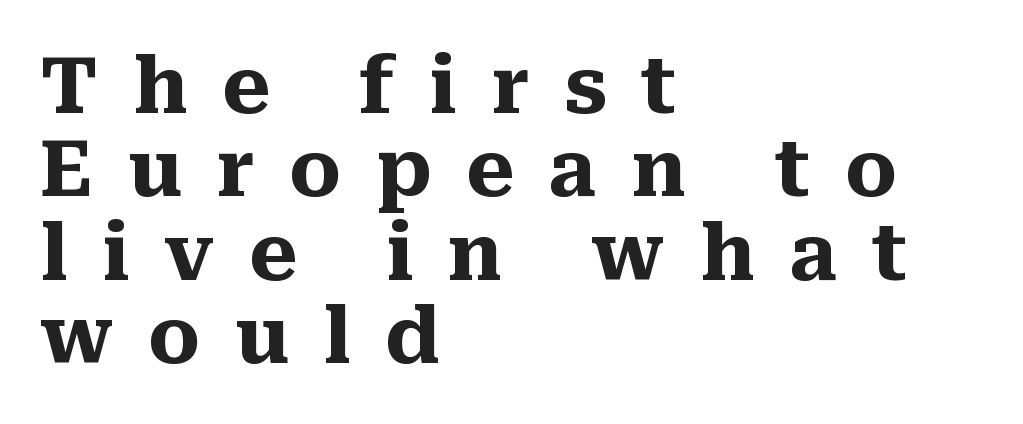
{"serif": "yes", "italic": "no", "bold": "yes", "weight": "heavy", "width": "normal", "stroke_contrast": "medium", "x_height": "medium", "monospaced": "no", "underline": "no", "align": "left", "line_spacing": "tight", "line_spacing_ratio": 1.07, "letter_spacing": "wide", "letter_spacing_em": 0.44, "glyph_px": 78}
